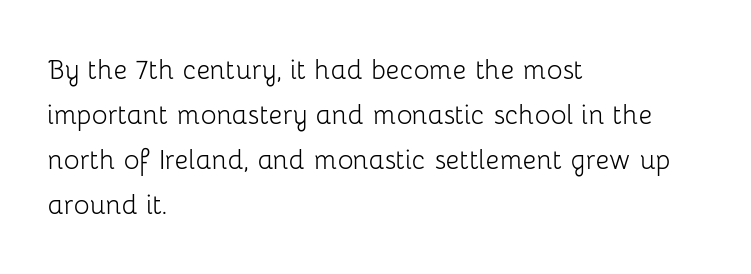
Quick note: underline off. Posture: straight, roman, zero tilt. You could call the tracking neutral — neither tight nor loose. The strokes carry an ordinary text weight at most.
